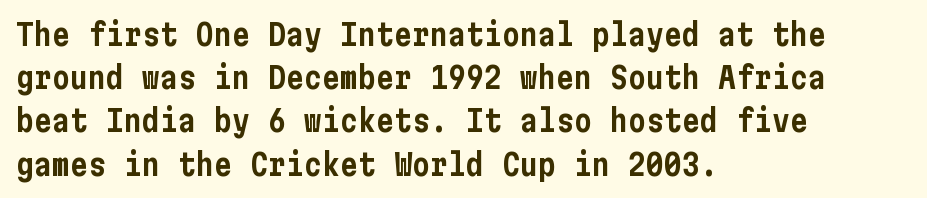
Q: Is the text italic (slanted)? A: No, it is upright.
Q: Is the typeface a serif or a sans-serif typeface? A: Sans-serif.
Q: Is the text underlined? A: No.
Q: How is the paragraph aligned? A: Left-aligned.
Q: Is the spacing between letters normal or unusually wide? A: Normal.
Q: Is the spacing between lines tight, normal or loose? A: Normal.
Q: Width (condensed, normal, or wide)? A: Condensed.
Q: Stroke contrast? A: Low.
Q: x-height? A: Medium.
